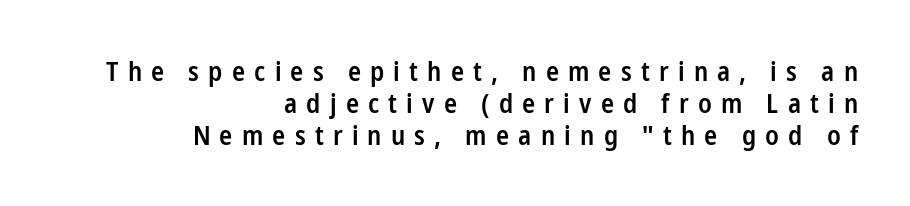
{"italic": "no", "bold": "semi", "underline": "no", "align": "right", "line_spacing_ratio": 1.19, "letter_spacing": "wide", "letter_spacing_em": 0.34, "glyph_px": 27}
